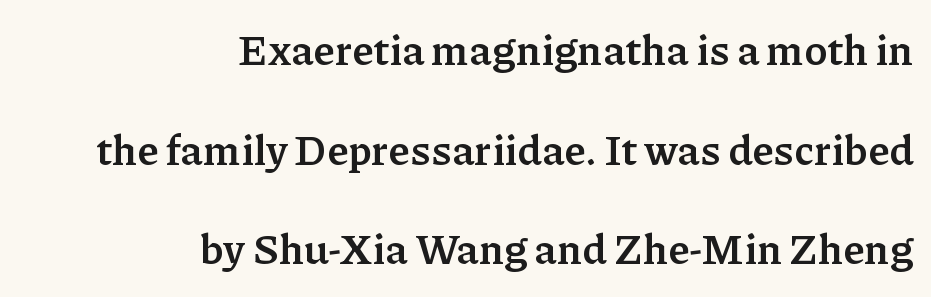
The letters sit at their default tracking, neither squeezed nor spread. Tall strokes in this sample are plumb rather than angled. The characters display serif detailing at their extremities. Bare-footed words on every line.
